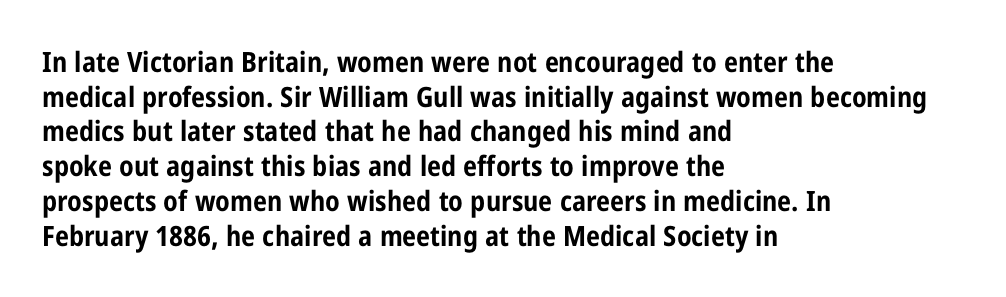
Q: Is the text bold? A: Yes.
Q: Is the text italic (slanted)? A: No, it is upright.
Q: Is the typeface a serif or a sans-serif typeface? A: Sans-serif.
Q: Is the text underlined? A: No.
Q: How is the paragraph aligned? A: Left-aligned.
Q: Is the spacing between letters normal or unusually wide? A: Normal.
Q: Width (condensed, normal, or wide)? A: Condensed.
Q: Stroke contrast? A: Low.
Q: x-height? A: Medium.
Q: Monospaced? A: No.
